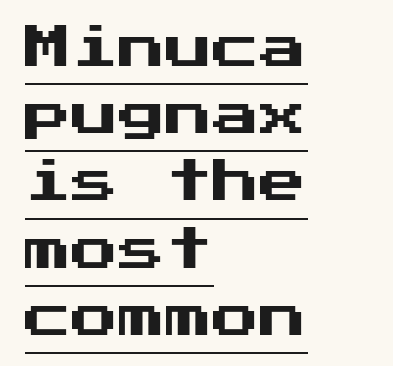
Q: Is the text italic (slanted)? A: No, it is upright.
Q: Is the typeface a serif or a sans-serif typeface? A: Sans-serif.
Q: Is the text underlined? A: Yes.
Q: How is the paragraph aligned? A: Left-aligned.
Q: Is the spacing between letters normal or unusually wide? A: Normal.
Q: Is the spacing between lines tight, normal or loose? A: Normal.
Q: Width (condensed, normal, or wide)? A: Normal.
Q: Stroke contrast? A: Medium.
Q: x-height? A: Medium.
